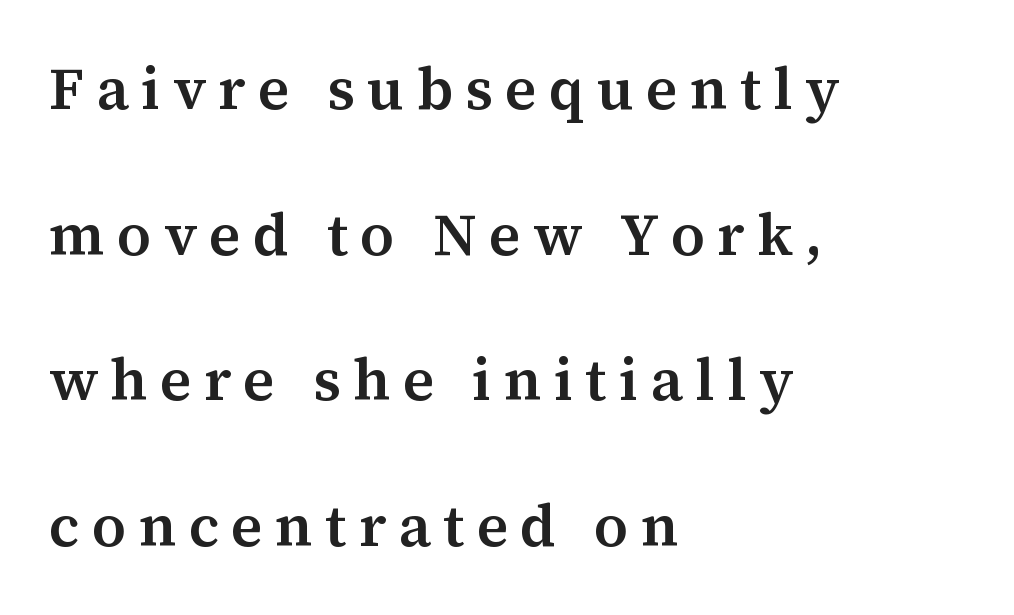
Q: Is the text bold? A: Semi-bold.
Q: Is the text italic (slanted)? A: No, it is upright.
Q: Is the typeface a serif or a sans-serif typeface? A: Serif.
Q: Is the text underlined? A: No.
Q: How is the paragraph aligned? A: Left-aligned.
Q: Is the spacing between letters normal or unusually wide? A: Unusually wide.
Q: Is the spacing between lines tight, normal or loose? A: Loose.
Q: Width (condensed, normal, or wide)? A: Normal.
Q: Stroke contrast? A: Medium.
Q: x-height? A: Medium.
Q: Monospaced? A: No.
